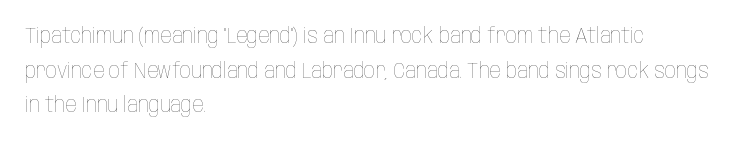
Q: Is the text bold? A: No.
Q: Is the text italic (slanted)? A: No, it is upright.
Q: Is the text underlined? A: No.
Q: How is the paragraph aligned? A: Left-aligned.
Q: Is the spacing between letters normal or unusually wide? A: Normal.
Q: Is the spacing between lines tight, normal or loose? A: Normal.
